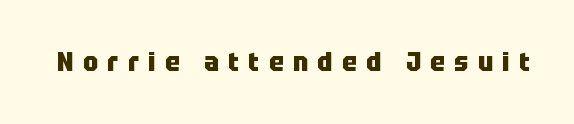
Q: Is the text bold? A: Yes.
Q: Is the text italic (slanted)? A: No, it is upright.
Q: Is the text underlined? A: No.
Q: Is the spacing between letters normal or unusually wide? A: Unusually wide.
